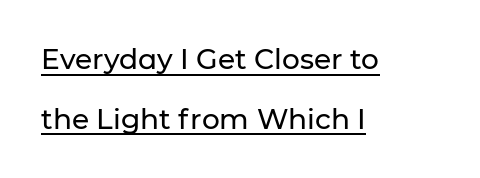
{"serif": "no", "italic": "no", "width": "normal", "stroke_contrast": "low", "x_height": "medium", "monospaced": "no", "underline": "yes", "align": "left", "line_spacing": "loose", "line_spacing_ratio": 2.14, "letter_spacing": "normal", "letter_spacing_em": 0.0, "glyph_px": 28}
